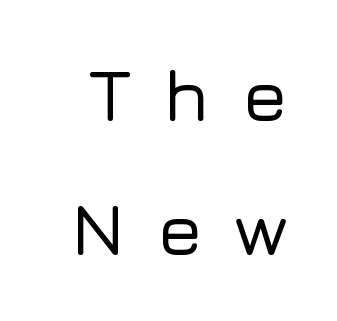
Q: Is the text italic (slanted)? A: No, it is upright.
Q: Is the typeface a serif or a sans-serif typeface? A: Sans-serif.
Q: Is the text underlined? A: No.
Q: Is the spacing between letters normal or unusually wide? A: Unusually wide.
Q: Width (condensed, normal, or wide)? A: Normal.
Q: Stroke contrast? A: Low.
Q: x-height? A: Medium.
Q: Monospaced? A: No.
